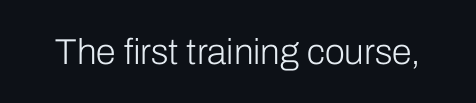
The image shows 36 px light sans-serif type, upright; set normal letter spacing, not underlined; low stroke contrast and a medium x-height.
